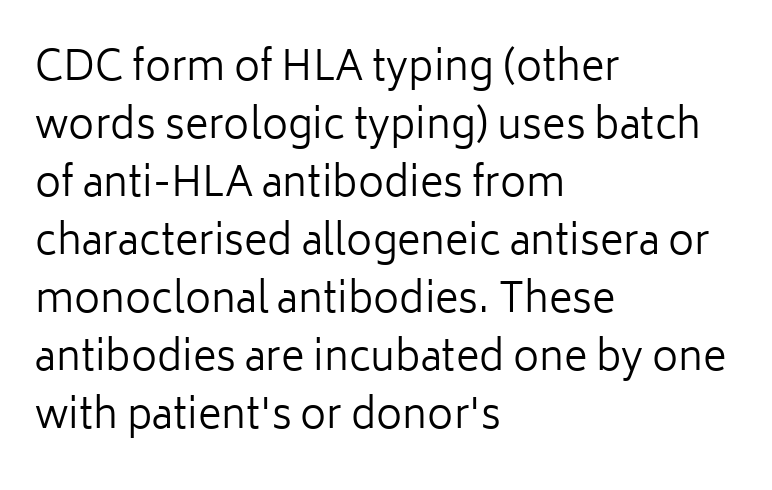
{"serif": "no", "italic": "no", "bold": "no", "weight": "regular", "width": "normal", "stroke_contrast": "low", "x_height": "medium", "monospaced": "no", "underline": "no", "align": "left", "line_spacing": "normal", "line_spacing_ratio": 1.45, "letter_spacing": "normal", "letter_spacing_em": 0.0, "glyph_px": 40}
